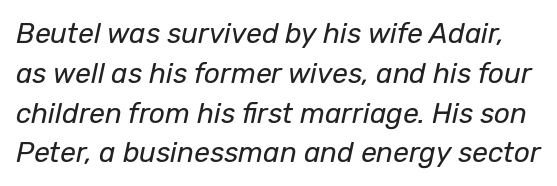
The image shows 28 px regular-weight type, italic (leaning right); set normal line spacing (1.42x), normal letter spacing, not underlined; low stroke contrast and a medium x-height.
